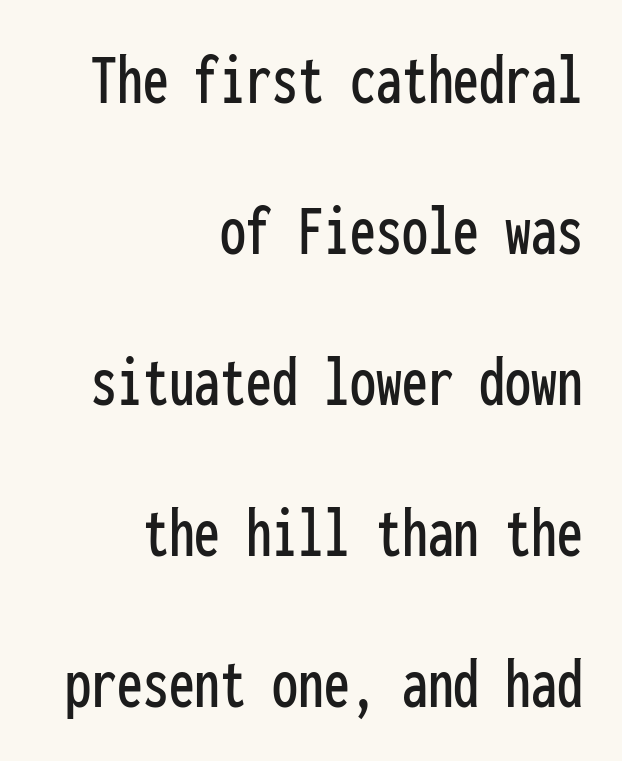
The image shows 74 px condensed sans-serif type, upright, monospaced; set right-aligned, loose line spacing (2.04x), normal letter spacing, not underlined; low stroke contrast and a medium x-height.
